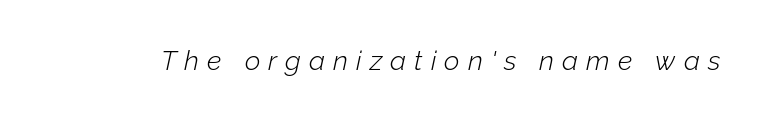
{"italic": "yes", "lean": "right", "slant_degrees": 12, "bold": "no", "underline": "no", "letter_spacing": "wide", "letter_spacing_em": 0.3, "glyph_px": 27}
